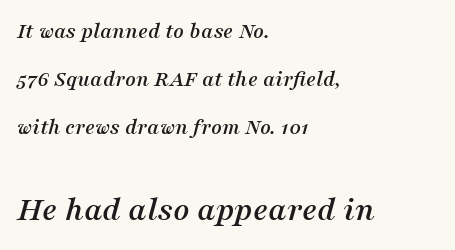
The image shows 35 px serif type, italic (leaning right); set left-aligned, loose line spacing (2.09x), normal letter spacing, not underlined; the second (bottom) block is 1.52x larger; medium stroke contrast and a medium x-height.
